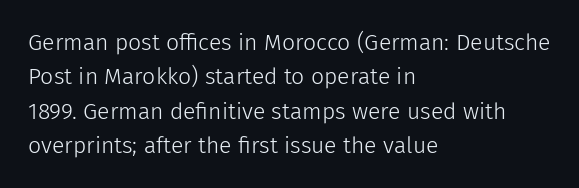
{"italic": "no", "bold": "no", "underline": "no", "align": "left", "line_spacing": "normal", "line_spacing_ratio": 1.49, "letter_spacing": "normal", "letter_spacing_em": 0.0, "glyph_px": 23}
